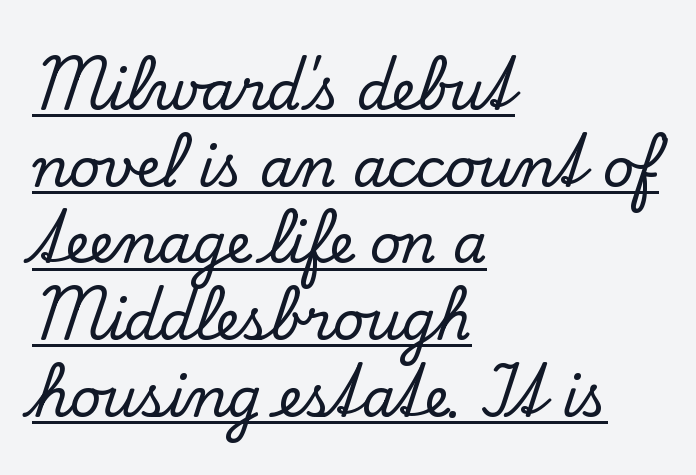
Q: Is the text italic (slanted)? A: Yes.
Q: Is the typeface a serif or a sans-serif typeface? A: Serif.
Q: Is the text underlined? A: Yes.
Q: How is the paragraph aligned? A: Left-aligned.
Q: Is the spacing between letters normal or unusually wide? A: Normal.
Q: Is the spacing between lines tight, normal or loose? A: Normal.
Q: Width (condensed, normal, or wide)? A: Normal.
Q: Stroke contrast? A: Low.
Q: x-height? A: Small.
Q: Monospaced? A: No.
